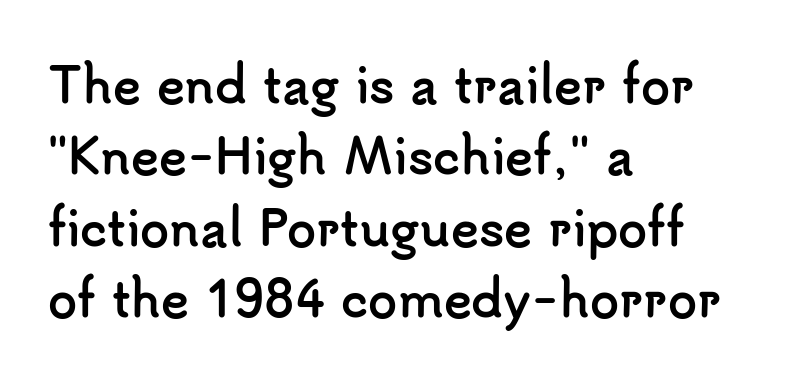
Words appear dense and cohesive because spacing is normal. Plain, unruled lines of type. The leading is moderate, giving the passage an even texture. The font family rendered here belongs to the sans-serif group.
